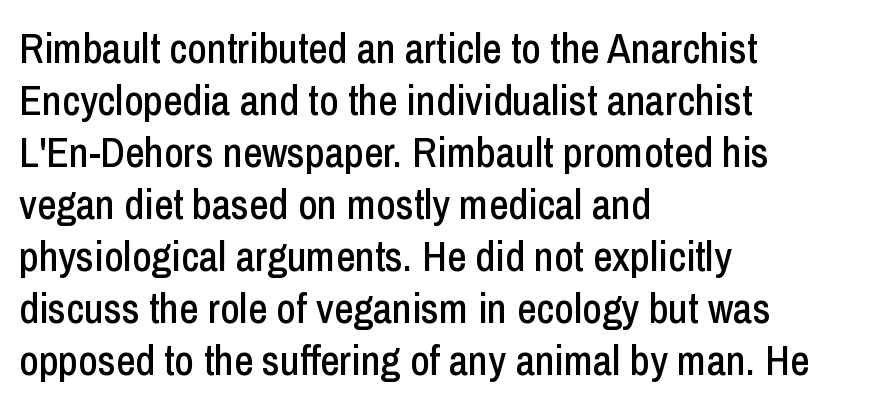
Compared with a centered layout, this one pins lines to the left instead. You could call the tracking neutral — neither tight nor loose. Posture: upright roman. Letters rest on an invisible, unmarked baseline. You could not count columns in this text — the font is proportionally spaced.
